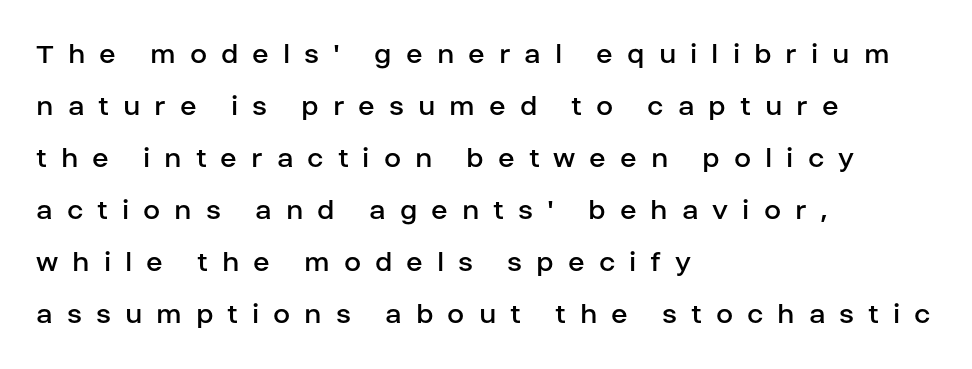
{"serif": "no", "italic": "no", "bold": "no", "weight": "regular", "width": "normal", "stroke_contrast": "low", "x_height": "large", "monospaced": "no", "underline": "no", "align": "left", "line_spacing": "normal", "line_spacing_ratio": 1.68, "letter_spacing": "wide", "letter_spacing_em": 0.45, "glyph_px": 31}
